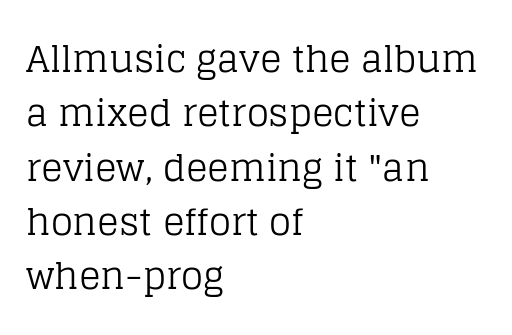
The image shows 36 px regular-weight serif type, upright; set left-aligned, normal line spacing (1.51x), normal letter spacing, not underlined; low stroke contrast and a large x-height.
